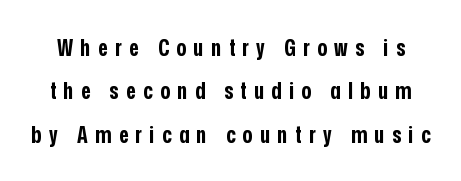
Q: Is the text bold? A: Yes.
Q: Is the text italic (slanted)? A: No, it is upright.
Q: Is the text underlined? A: No.
Q: Is the spacing between letters normal or unusually wide? A: Unusually wide.
